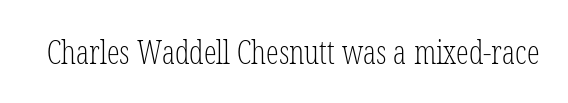
{"serif": "yes", "italic": "no", "bold": "no", "weight": "light", "width": "condensed", "stroke_contrast": "low", "x_height": "medium", "monospaced": "no", "underline": "no", "letter_spacing": "normal", "letter_spacing_em": 0.0, "glyph_px": 32}
